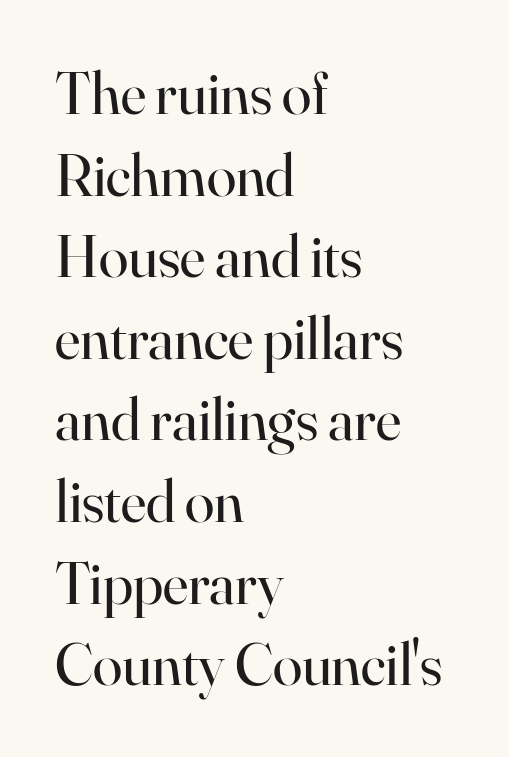
Q: Is the text bold? A: No.
Q: Is the text italic (slanted)? A: No, it is upright.
Q: Is the typeface a serif or a sans-serif typeface? A: Serif.
Q: Is the text underlined? A: No.
Q: How is the paragraph aligned? A: Left-aligned.
Q: Is the spacing between letters normal or unusually wide? A: Normal.
Q: Is the spacing between lines tight, normal or loose? A: Normal.
Q: Width (condensed, normal, or wide)? A: Normal.
Q: Stroke contrast? A: High.
Q: x-height? A: Small.
Q: Monospaced? A: No.
